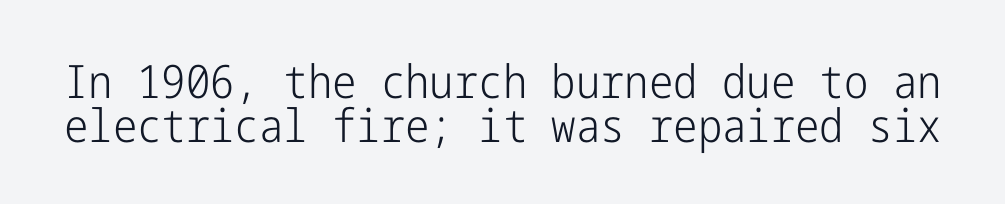
A typesetter would label this face a sans. Vertical stems look standard width or narrower in stroke. Compared with typical body copy, the letter spacing here is the same. Reading down the column, the eye jumps only a short way to each next line.
